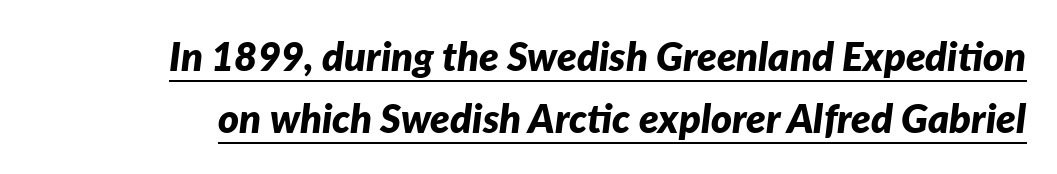
Whoever set this chose a conventional vertical rhythm. The letters are bold, with thick, heavy strokes. The rendering uses the underline text-decoration. Notice how the stems are inclined rather than vertical — that's the hallmark of italics. Each word holds together tightly as a unit, with standard inter-letter gaps.
